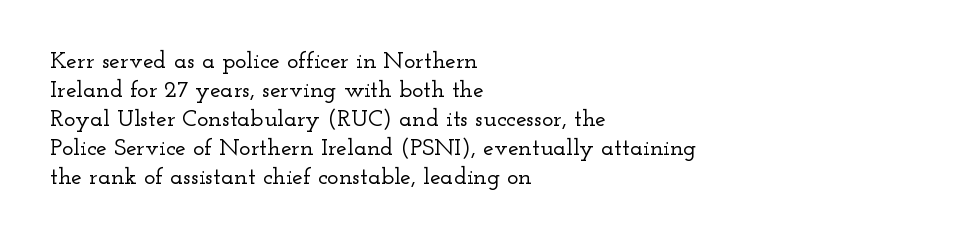
The area under the type is left untouched. Is the block centered? No — it sits flush against the left margin. Default kerning and tracking; the words read as compact shapes. Is there any slant? The stems are plumb.
